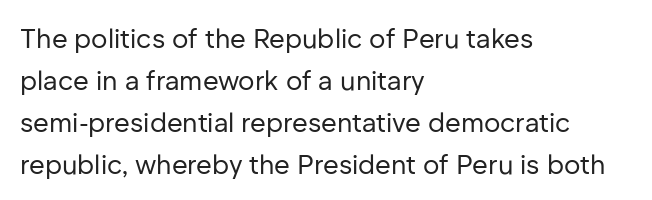
Anything drawn beneath the words? Only blank space. Each word holds together tightly as a unit, with standard inter-letter gaps. Each stroke keeps to a modest, everyday thickness or less. Normally led — the rows are evenly, conventionally spaced. In CSS terms this would be text-align: left. Does the lettering tilt? It doesn't — this is upright.
